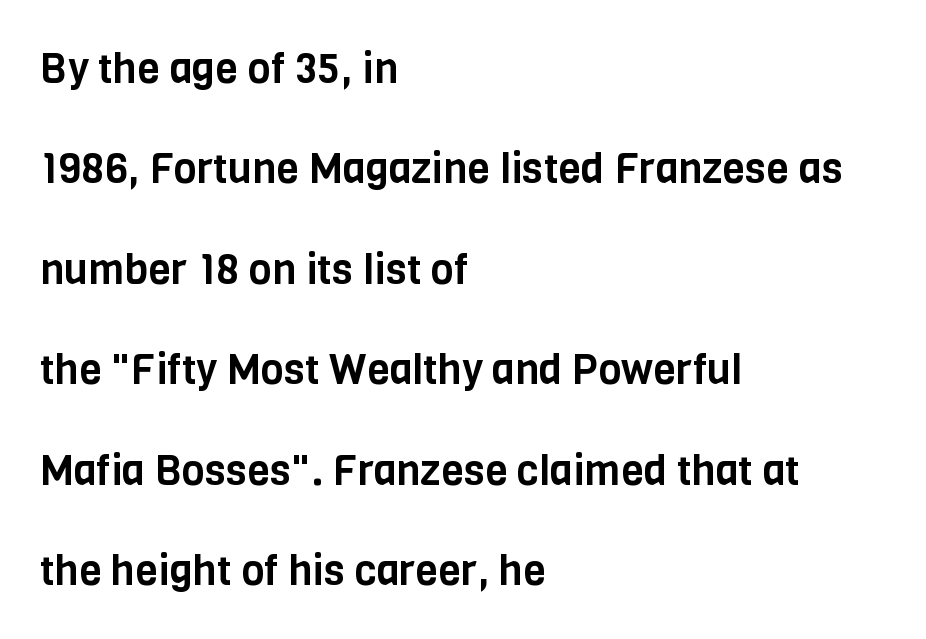
The image shows 42 px condensed sans-serif type, upright; set left-aligned, loose line spacing (2.39x), normal letter spacing, not underlined; low stroke contrast and a large x-height.
